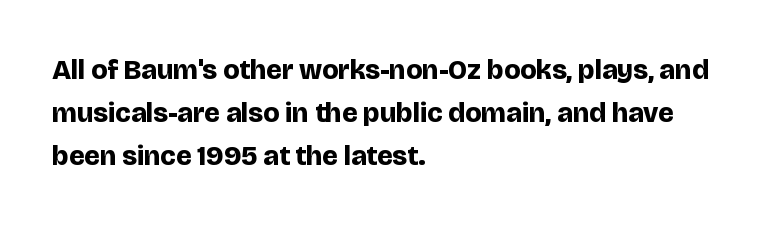
The image shows 28 px bold sans-serif type, upright; set left-aligned, normal line spacing (1.53x), normal letter spacing, not underlined; low stroke contrast and a large x-height.
